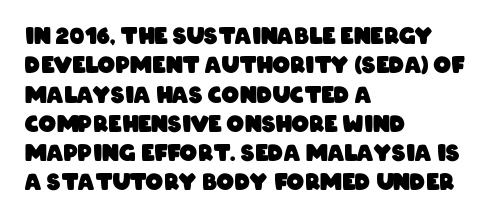
The image shows 22 px bold type; set left-aligned, normal line spacing (1.33x), normal letter spacing, not underlined.
